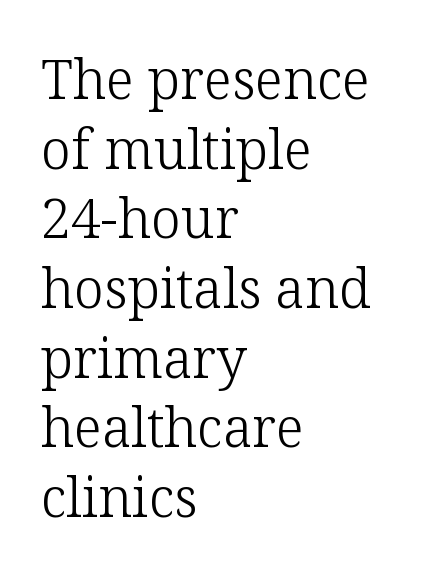
Q: Is the text bold? A: No.
Q: Is the text italic (slanted)? A: No, it is upright.
Q: Is the typeface a serif or a sans-serif typeface? A: Serif.
Q: Is the text underlined? A: No.
Q: How is the paragraph aligned? A: Left-aligned.
Q: Is the spacing between letters normal or unusually wide? A: Normal.
Q: Is the spacing between lines tight, normal or loose? A: Normal.
Q: Width (condensed, normal, or wide)? A: Normal.
Q: Stroke contrast? A: Low.
Q: x-height? A: Medium.
Q: Monospaced? A: No.
